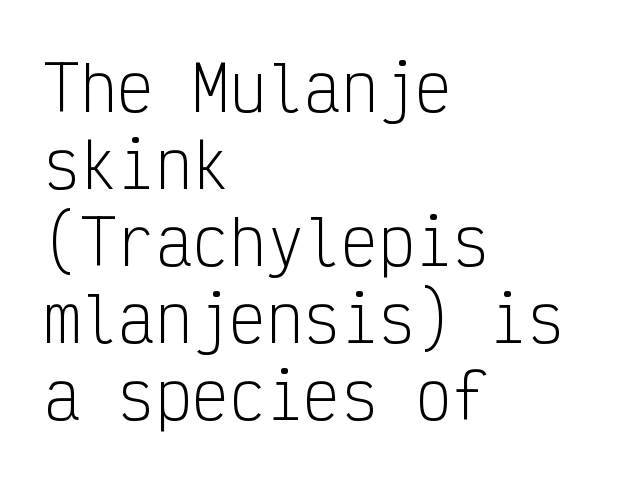
{"serif": "no", "italic": "no", "bold": "no", "weight": "light", "width": "condensed", "stroke_contrast": "low", "x_height": "medium", "monospaced": "yes", "underline": "no", "align": "left", "line_spacing_ratio": 1.24, "letter_spacing": "normal", "letter_spacing_em": 0.0, "glyph_px": 62}
